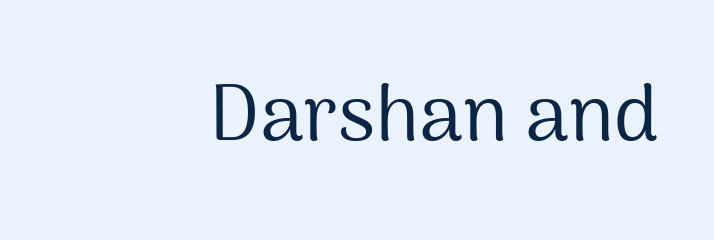
The rendering uses natural spacing where letterforms have individual widths. A typesetter would call this zero additional tracking. Beneath every word, the page is bare. Right-aligned paragraph, ragged on the left. The lettering holds an erect, upright posture throughout.
